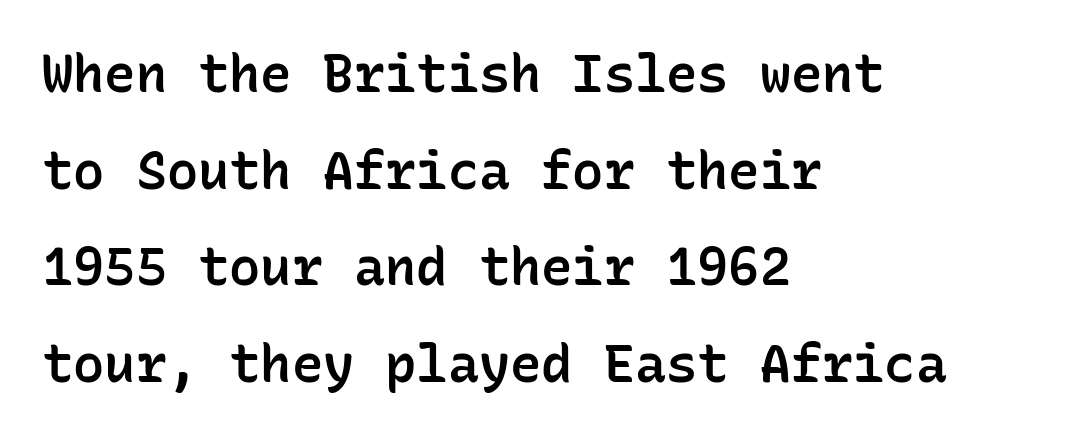
Q: Is the text bold? A: Semi-bold.
Q: Is the text italic (slanted)? A: No, it is upright.
Q: Is the typeface a serif or a sans-serif typeface? A: Sans-serif.
Q: Is the text underlined? A: No.
Q: How is the paragraph aligned? A: Left-aligned.
Q: Is the spacing between letters normal or unusually wide? A: Normal.
Q: Width (condensed, normal, or wide)? A: Normal.
Q: Stroke contrast? A: Low.
Q: x-height? A: Medium.
Q: Monospaced? A: Yes.
